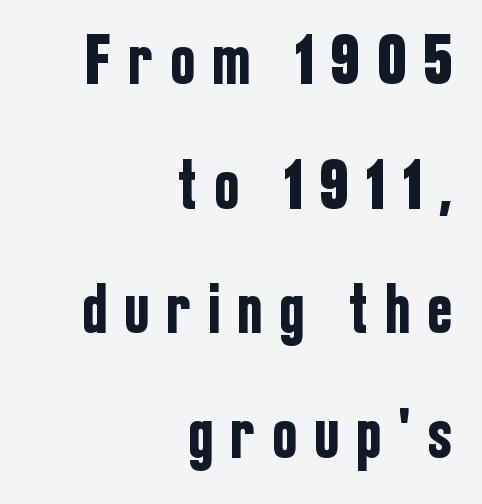
The image shows 70 px condensed sans-serif type, upright; set right-aligned, line spacing 1.78x, unusually wide letter spacing (+0.27 em), not underlined; low stroke contrast and a medium x-height.
